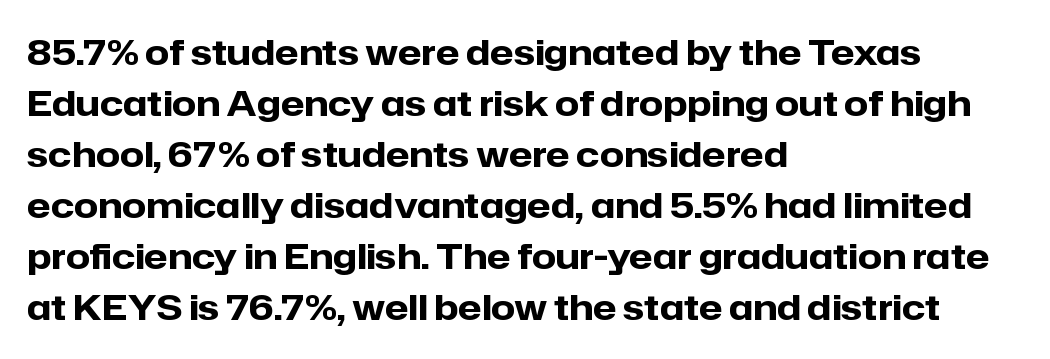
Q: Is the text bold? A: Yes.
Q: Is the text italic (slanted)? A: No, it is upright.
Q: Is the typeface a serif or a sans-serif typeface? A: Sans-serif.
Q: Is the text underlined? A: No.
Q: How is the paragraph aligned? A: Left-aligned.
Q: Is the spacing between letters normal or unusually wide? A: Normal.
Q: Is the spacing between lines tight, normal or loose? A: Normal.
Q: Width (condensed, normal, or wide)? A: Normal.
Q: Stroke contrast? A: Low.
Q: x-height? A: Medium.
Q: Monospaced? A: No.
